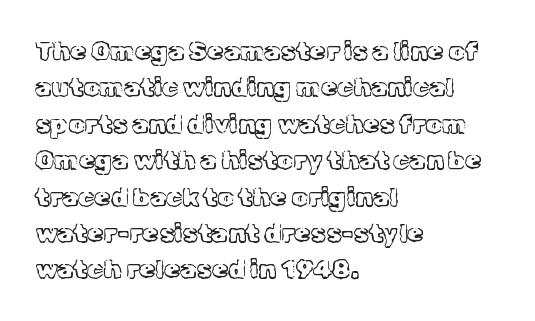
Q: Is the text bold? A: No.
Q: Is the text italic (slanted)? A: No, it is upright.
Q: Is the text underlined? A: No.
Q: How is the paragraph aligned? A: Left-aligned.
Q: Is the spacing between letters normal or unusually wide? A: Normal.
Q: Is the spacing between lines tight, normal or loose? A: Normal.
